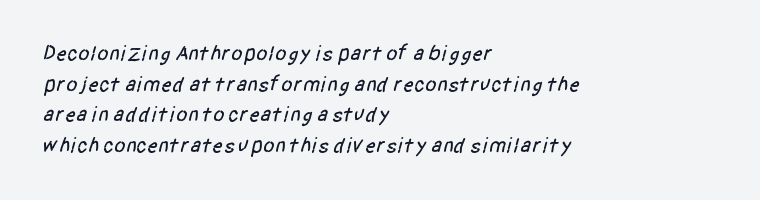
{"underline": "no", "align": "left", "line_spacing": "normal", "line_spacing_ratio": 1.46, "letter_spacing": "normal", "letter_spacing_em": 0.0, "glyph_px": 21}
